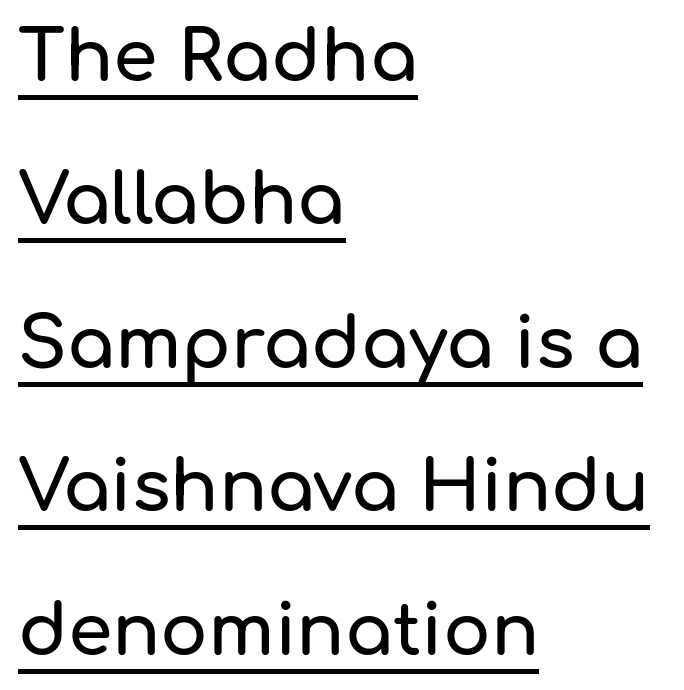
Each new line begins a long way beneath the previous one. The rendering uses the underline text-decoration. The lines in this sample share a left origin and differ only in where they stop. Italic: no, the glyphs are upright roman. The typeface chosen for these lines omits serifs. Each letter keeps its own natural width here, so spacing adapts to shape.
